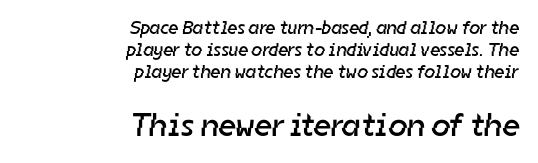
The designer went with a sans here, leaving each stem footless. Top chunk: small. Bottom chunk: large. Each stroke keeps to a modest, everyday thickness or less. Words appear dense and cohesive because spacing is normal. These lines huddle together more closely than default settings would place them. The area under the type is left untouched.
